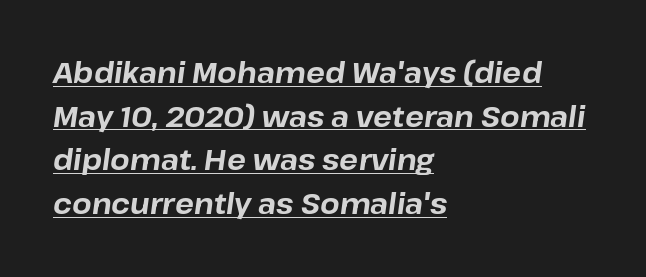
Q: Is the text bold? A: Yes.
Q: Is the text italic (slanted)? A: Yes, it leans right by about 8 degrees.
Q: Is the text underlined? A: Yes.
Q: How is the paragraph aligned? A: Left-aligned.
Q: Is the spacing between letters normal or unusually wide? A: Normal.
Q: Is the spacing between lines tight, normal or loose? A: Normal.
Q: Width (condensed, normal, or wide)? A: Normal.
Q: Stroke contrast? A: Low.
Q: x-height? A: Medium.
Q: Monospaced? A: No.
